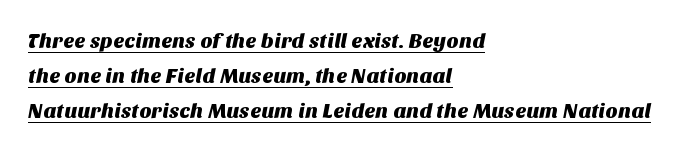
The image shows 21 px text type; set left-aligned, normal line spacing (1.67x), normal letter spacing, underlined.
